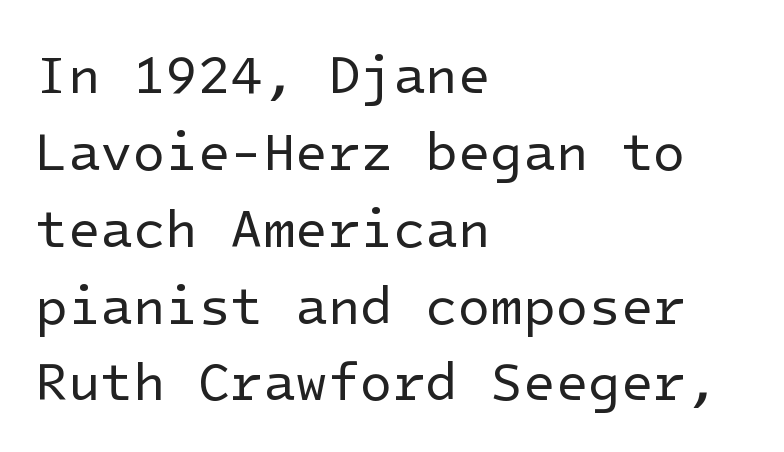
Q: Is the text bold? A: No.
Q: Is the text italic (slanted)? A: No, it is upright.
Q: Is the typeface a serif or a sans-serif typeface? A: Sans-serif.
Q: Is the text underlined? A: No.
Q: How is the paragraph aligned? A: Left-aligned.
Q: Is the spacing between letters normal or unusually wide? A: Normal.
Q: Is the spacing between lines tight, normal or loose? A: Normal.
Q: Width (condensed, normal, or wide)? A: Normal.
Q: Stroke contrast? A: Low.
Q: x-height? A: Medium.
